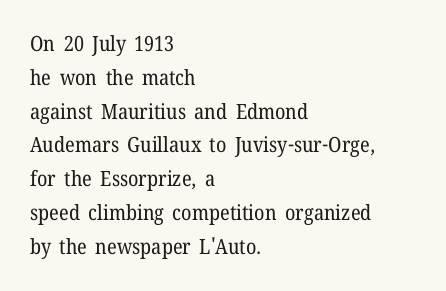
Q: Is the text bold? A: No.
Q: Is the text italic (slanted)? A: No, it is upright.
Q: Is the text underlined? A: No.
Q: How is the paragraph aligned? A: Left-aligned.
Q: Is the spacing between letters normal or unusually wide? A: Normal.
Q: Is the spacing between lines tight, normal or loose? A: Normal.
